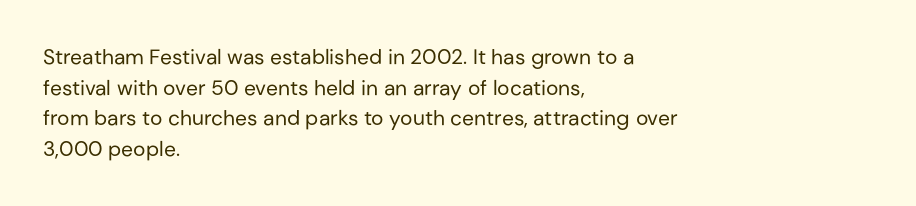
The strip under each line holds only bare page. The lines in this sample share a left origin and differ only in where they stop. The block of text has a typical density, with ordinary space between rows. A typesetter would call this zero additional tracking. Each stroke keeps to a modest, everyday thickness or less. Style check: upright.
